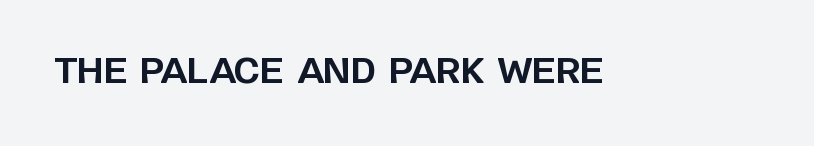
{"serif": "no", "italic": "no", "bold": "yes", "weight": "bold", "width": "normal", "stroke_contrast": "low", "x_height": "large", "monospaced": "no", "underline": "no", "letter_spacing": "normal", "letter_spacing_em": 0.0, "glyph_px": 35}
